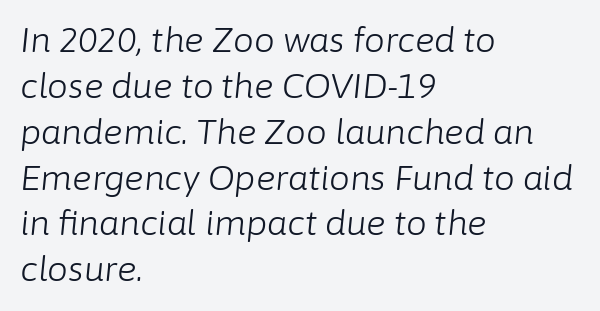
The image shows 33 px light type, italic (leaning right); set left-aligned, normal line spacing (1.39x), normal letter spacing, not underlined; low stroke contrast and a medium x-height.
